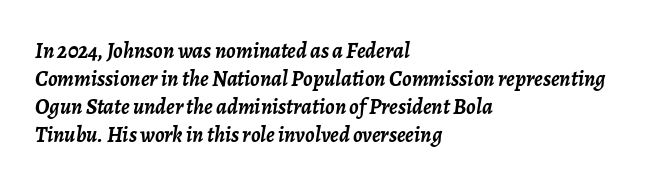
Rendered with sloped, italic letterforms. Typeset ragged right — the left edge is the straight one. Descender tails drop into unmarked territory. These lines carry a lot of weight — the face is fully bold.
